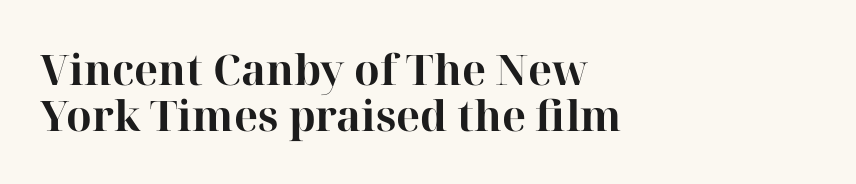
Q: Is the text bold? A: Yes.
Q: Is the text italic (slanted)? A: No, it is upright.
Q: Is the typeface a serif or a sans-serif typeface? A: Serif.
Q: Is the text underlined? A: No.
Q: How is the paragraph aligned? A: Left-aligned.
Q: Is the spacing between letters normal or unusually wide? A: Normal.
Q: Is the spacing between lines tight, normal or loose? A: Tight.
Q: Width (condensed, normal, or wide)? A: Normal.
Q: Stroke contrast? A: High.
Q: x-height? A: Medium.
Q: Monospaced? A: No.
